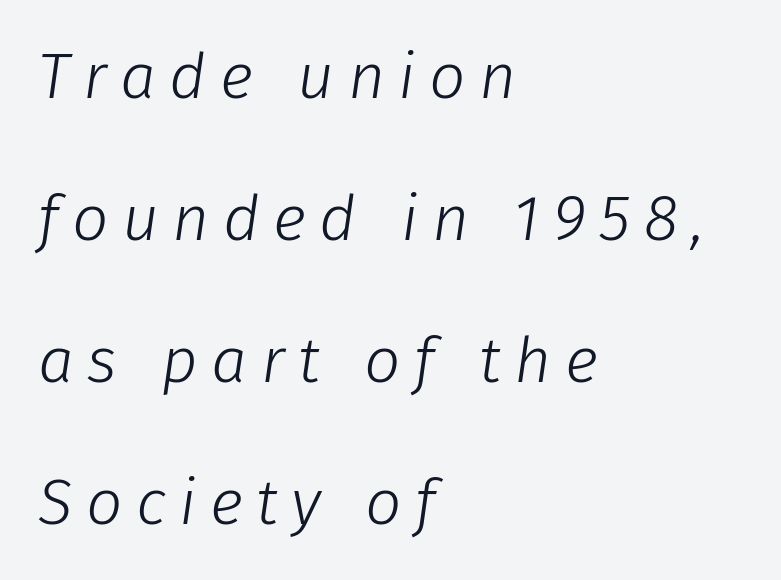
Quick note: interline space is abundant. Display-style spreading of the glyphs; the letterfit is very open. Slant detected: the letters are inclined. Heaviness? Minimal to ordinary, like unemphasized prose. Descender tails drop into unmarked territory.
